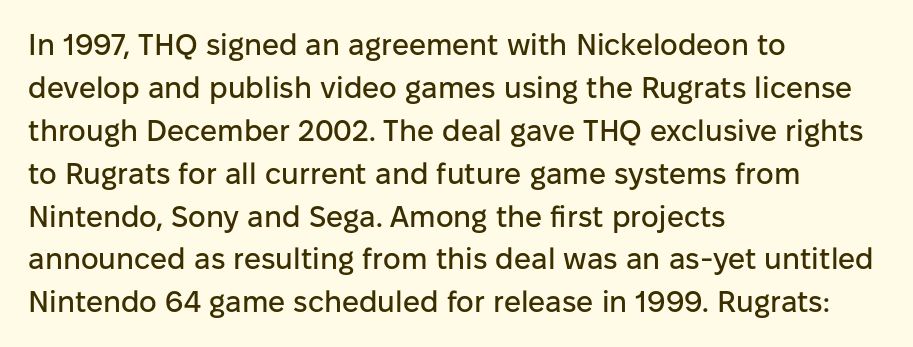
The image shows 30 px sans-serif type, upright; set left-aligned, normal line spacing (1.43x), normal letter spacing, not underlined; low stroke contrast and a medium x-height.
